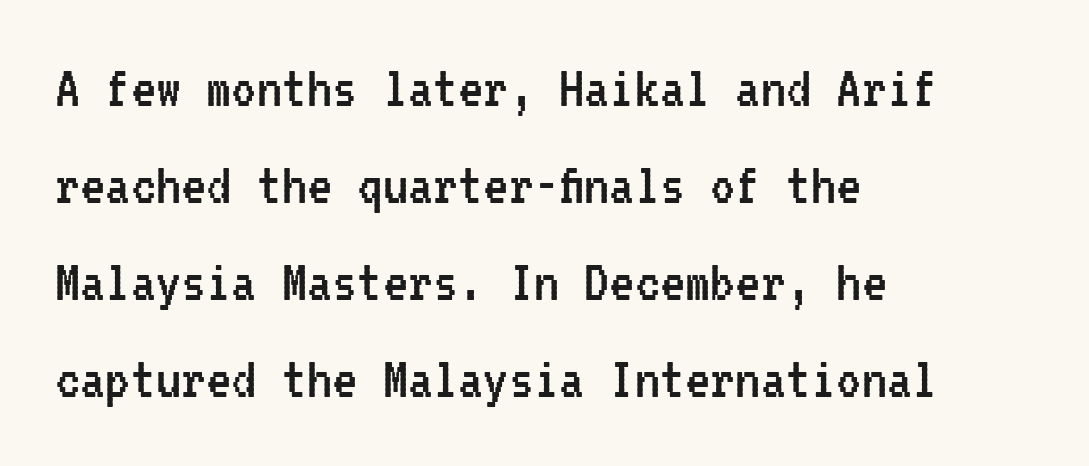
The image shows 63 px regular-weight, condensed sans-serif type, upright, monospaced; set left-aligned, normal line spacing (1.54x), normal letter spacing, not underlined; low stroke contrast and a medium x-height.
